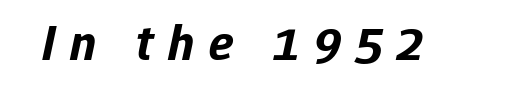
Q: Is the text bold? A: Yes.
Q: Is the text italic (slanted)? A: Yes, it leans right by about 12 degrees.
Q: Is the text underlined? A: No.
Q: Is the spacing between letters normal or unusually wide? A: Unusually wide.
Q: Width (condensed, normal, or wide)? A: Normal.
Q: Stroke contrast? A: Low.
Q: x-height? A: Medium.
Q: Monospaced? A: No.
